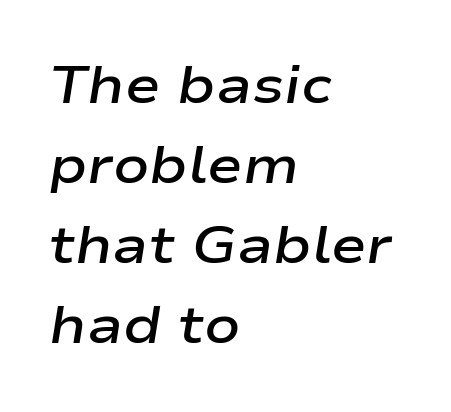
Characters are canted at an angle relative to the baseline's perpendicular. These lines are set flush left with a ragged right edge. These lines sit exactly where default settings would place them. This sample has the flowing, uneven cadence of proportional lettering. Any mark beneath the type? The region is blank.
